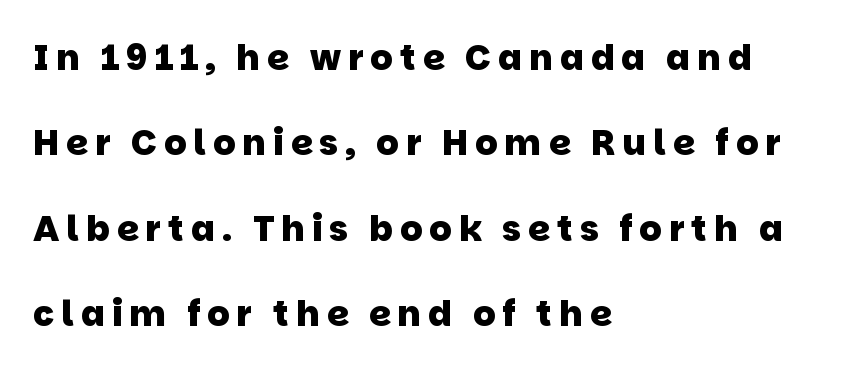
The image shows 35 px heavy sans-serif type; set left-aligned, loose line spacing (2.44x), unusually wide letter spacing (+0.2 em), not underlined; low stroke contrast and a large x-height.
